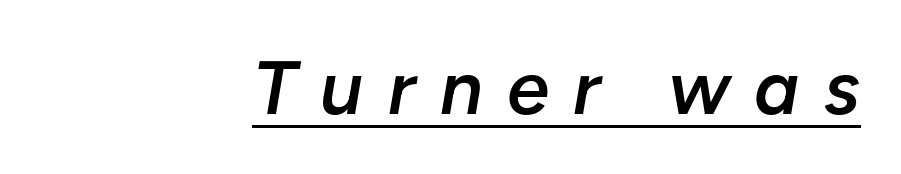
The image shows 76 px semibold type, italic (leaning right); set right-aligned, unusually wide letter spacing (+0.32 em), underlined; low stroke contrast and a medium x-height.
